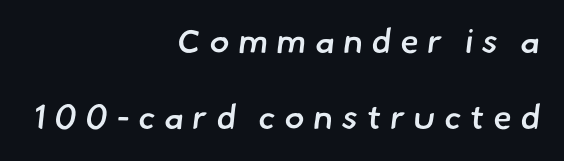
The image shows 34 px semibold sans-serif type; set right-aligned, loose line spacing (2.23x), unusually wide letter spacing (+0.25 em), not underlined; low stroke contrast and a small x-height.
